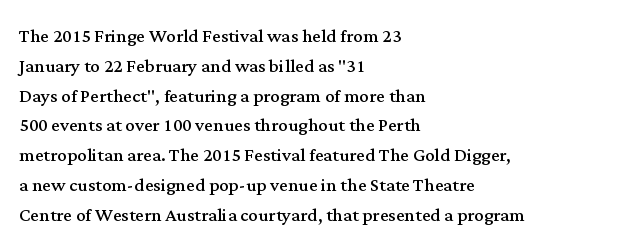
If you drew a line through each stem, it would be perfectly vertical. Tracking value appears to be zero — textbook default spacing. The rag falls on the right side of this text block. The face looks like a standard text weight, possibly lighter. The string is rendered with underlining switched off.
